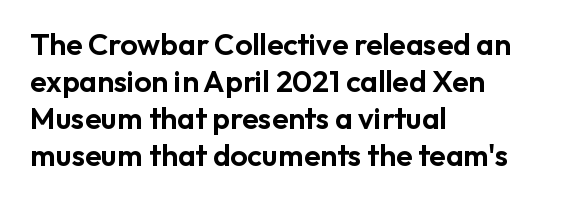
{"serif": "no", "italic": "no", "width": "normal", "stroke_contrast": "low", "x_height": "medium", "monospaced": "no", "underline": "no", "align": "left", "line_spacing_ratio": 1.23, "letter_spacing": "normal", "letter_spacing_em": 0.0, "glyph_px": 30}
